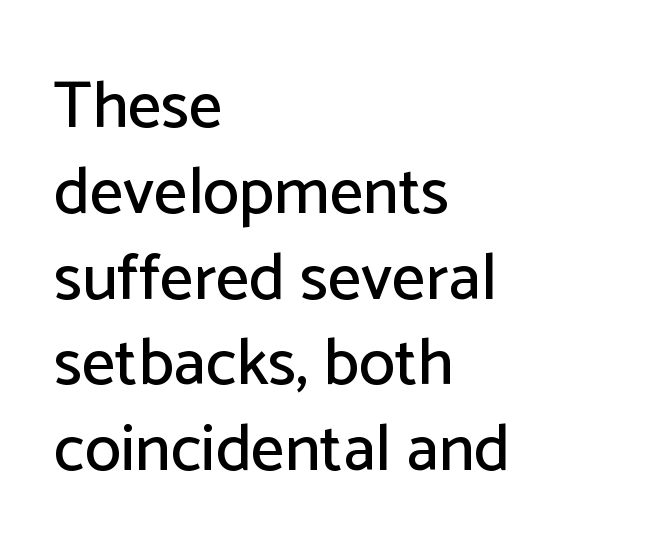
All the whitespace from short lines collects on the right. What stands out about the letter spacing? Nothing — it is the standard amount. Any mark beneath the type? The region is blank. The space between consecutive lines is moderate. The rendering uses natural spacing where letterforms have individual widths. The rendering shows plain stroke endings on the letterforms — a sans-serif design.
